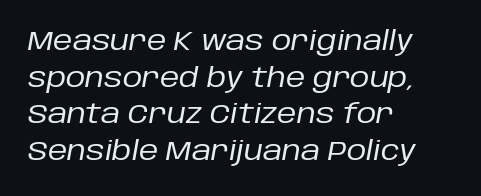
Line spacing here is normal. The tracking reads as untouched default to a designer's eye. These lines are set flush left with a ragged right edge. Style check: oblique. The cut favours lightness, reaching ordinary text weight at its darkest. No word sits above an underline.
